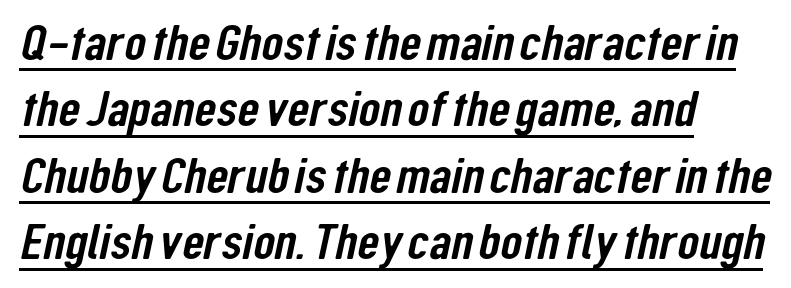
Q: Is the typeface a serif or a sans-serif typeface? A: Sans-serif.
Q: Is the text underlined? A: Yes.
Q: How is the paragraph aligned? A: Left-aligned.
Q: Is the spacing between letters normal or unusually wide? A: Normal.
Q: Is the spacing between lines tight, normal or loose? A: Normal.
Q: Width (condensed, normal, or wide)? A: Condensed.
Q: Stroke contrast? A: Low.
Q: x-height? A: Medium.
Q: Monospaced? A: No.
